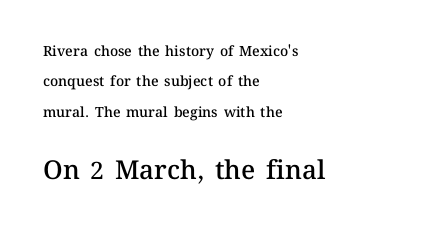
Scale increases going downward across the two blocks. Does the weight exceed regular? Yes, but only to semibold. The type sits square on the baseline with zero lean. The baseline area is clear. Honestly, the rows look like they've been pulled way apart.
